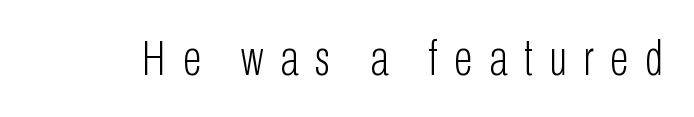
The image shows 50 px light, condensed sans-serif type, upright; set unusually wide letter spacing (+0.33 em), not underlined; low stroke contrast and a medium x-height.
